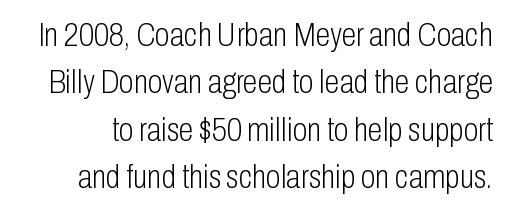
Q: Is the text bold? A: No.
Q: Is the text italic (slanted)? A: No, it is upright.
Q: Is the typeface a serif or a sans-serif typeface? A: Sans-serif.
Q: Is the text underlined? A: No.
Q: Is the spacing between letters normal or unusually wide? A: Normal.
Q: Is the spacing between lines tight, normal or loose? A: Normal.
Q: Width (condensed, normal, or wide)? A: Condensed.
Q: Stroke contrast? A: Low.
Q: x-height? A: Medium.
Q: Monospaced? A: No.
